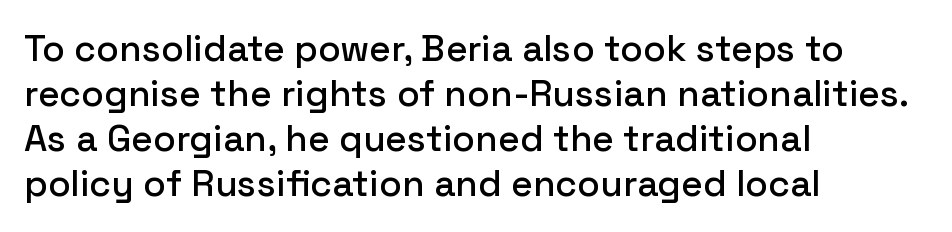
The image shows 37 px sans-serif type, upright; set left-aligned, line spacing 1.22x, normal letter spacing, not underlined; low stroke contrast and a medium x-height.
